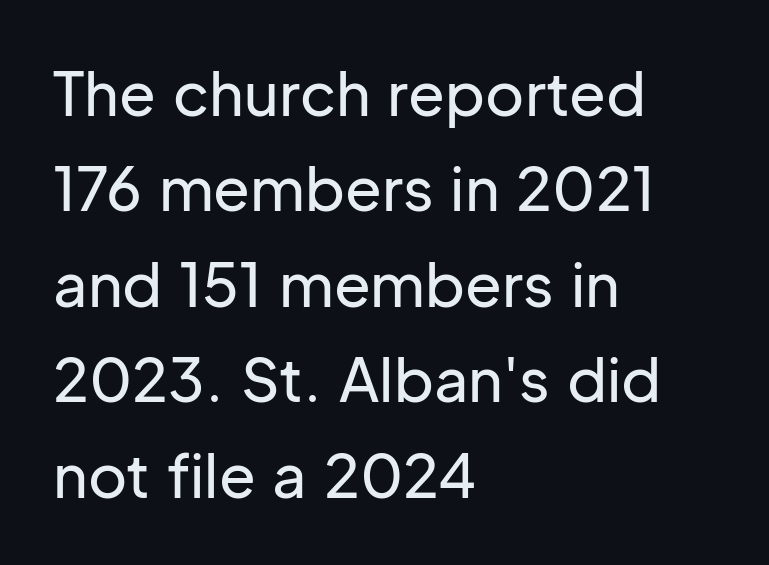
The image shows 60 px sans-serif type, upright; set left-aligned, normal line spacing (1.59x), normal letter spacing, not underlined; low stroke contrast and a medium x-height.
